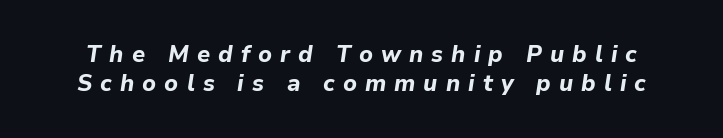
The image shows 23 px bold type, italic (leaning right); set normal line spacing (1.25x), unusually wide letter spacing (+0.35 em), not underlined.
